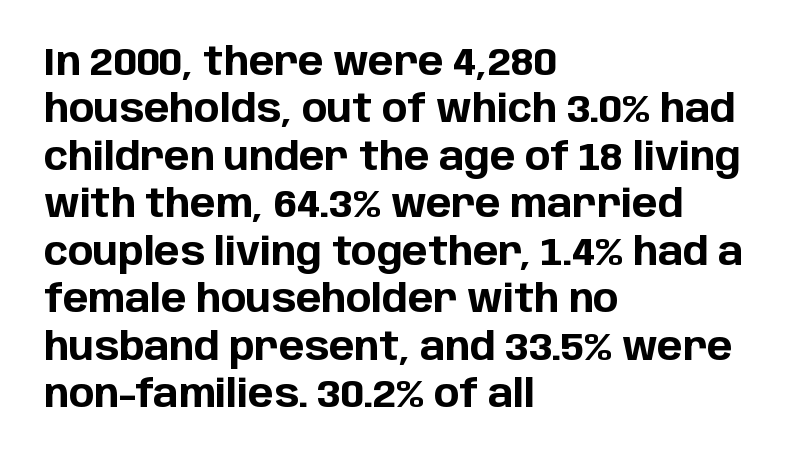
Tracking value appears to be zero — textbook default spacing. Designer's note — italics off, roman on. The specimen omits any rule beneath the text block's lines. Its strokes are broad and dark, the hallmark of bold type.
